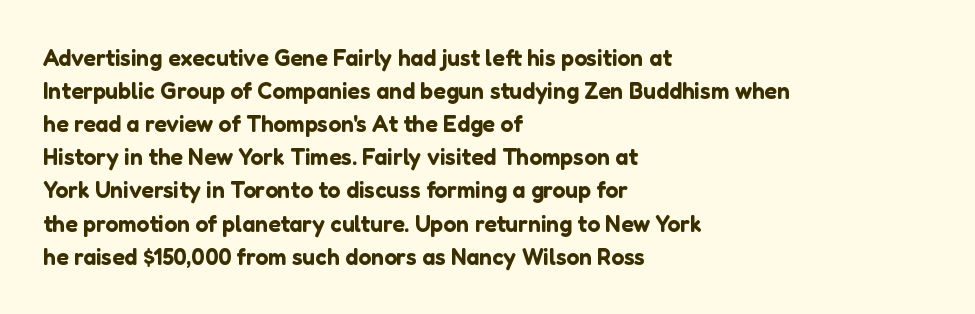
The image shows 23 px text type, upright; set left-aligned, normal line spacing (1.44x), normal letter spacing, not underlined.
